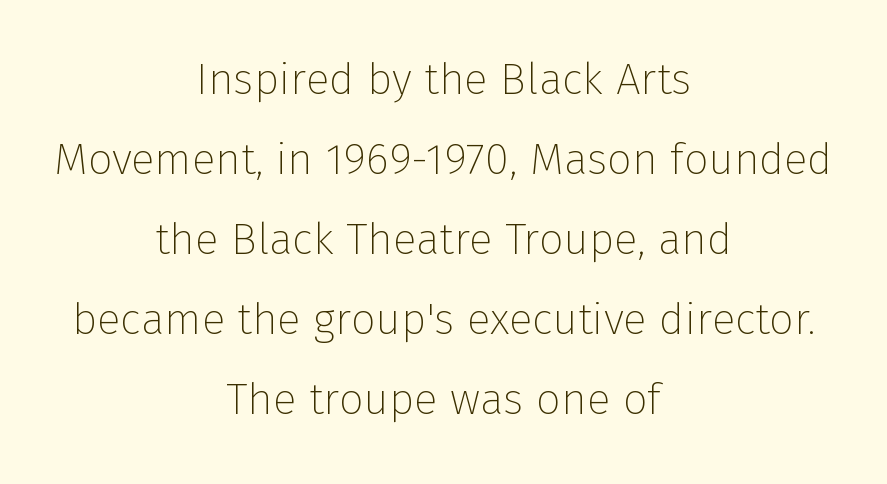
The image shows 44 px thin sans-serif type, upright; set centered, line spacing 1.82x, normal letter spacing, not underlined; low stroke contrast and a medium x-height.
